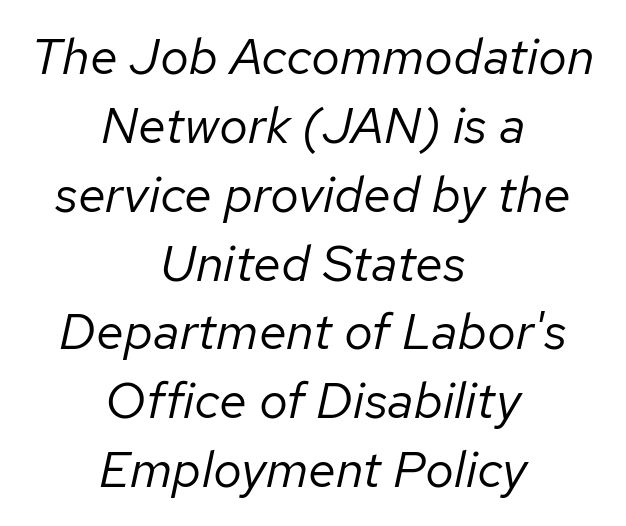
Q: Is the text bold? A: No.
Q: Is the text italic (slanted)? A: Yes, it leans right by about 12 degrees.
Q: Is the text underlined? A: No.
Q: How is the paragraph aligned? A: Centered.
Q: Is the spacing between letters normal or unusually wide? A: Normal.
Q: Is the spacing between lines tight, normal or loose? A: Normal.
Q: Width (condensed, normal, or wide)? A: Normal.
Q: Stroke contrast? A: Low.
Q: x-height? A: Medium.
Q: Monospaced? A: No.
